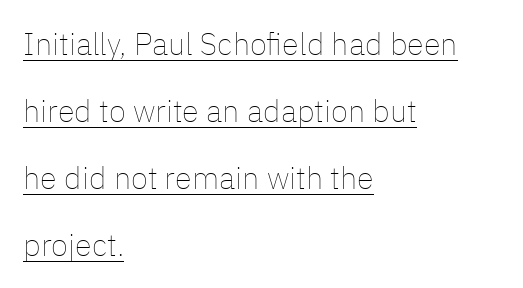
The image shows 31 px thin type, upright; set left-aligned, loose line spacing (2.16x), normal letter spacing, underlined; low stroke contrast and a medium x-height.
